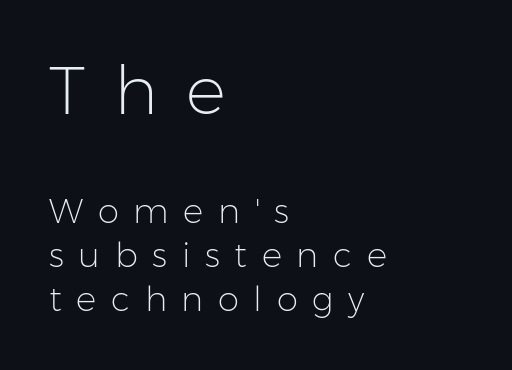
{"serif": "no", "italic": "no", "bold": "no", "weight": "light", "width": "normal", "stroke_contrast": "low", "x_height": "medium", "monospaced": "no", "underline": "no", "align": "left", "line_spacing": "normal", "line_spacing_ratio": 1.3, "letter_spacing": "wide", "letter_spacing_em": 0.43, "larger_block": "first", "size_ratio": 1.97, "glyph_px": 67}
